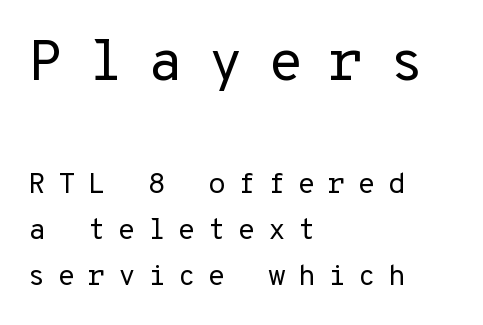
Fixed-width glyphs throughout — classic coding-font behaviour. These lines were composed using upright roman letters. Each word looks stretched out because of the extra space between its letters. Check where the strokes stop: nothing finishes them off — pure sans.
